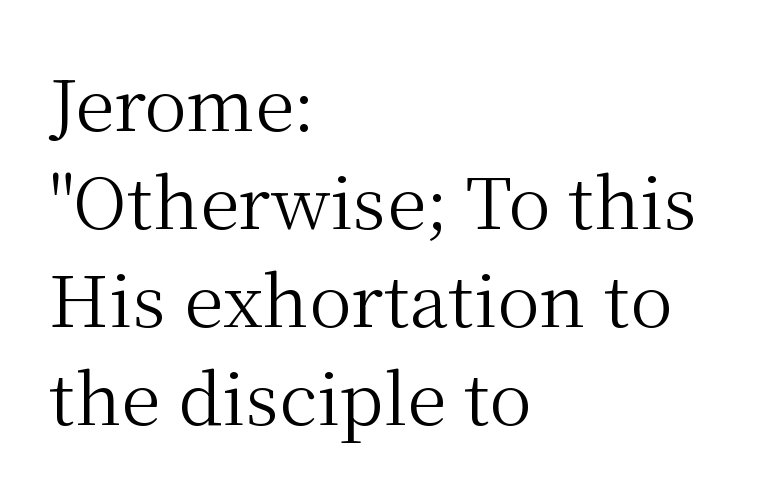
{"serif": "yes", "italic": "no", "bold": "no", "weight": "regular", "width": "normal", "stroke_contrast": "medium", "x_height": "medium", "monospaced": "no", "underline": "no", "align": "left", "line_spacing": "normal", "line_spacing_ratio": 1.38, "letter_spacing": "normal", "letter_spacing_em": 0.0, "glyph_px": 71}
